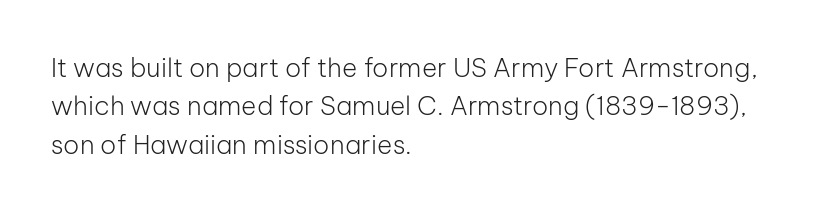
Leftover space on each line is placed entirely after the last word. The font sits on the lighter half of the weight spectrum, regular included. Here the glyphs are tracked normally, forming tight word shapes. Evenly set lines give the paragraph a standard silhouette. The area under the type is left untouched. The letters stand upright; this is a roman face.
